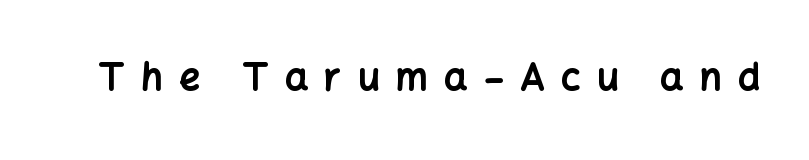
The image shows 37 px bold sans-serif type, upright; set unusually wide letter spacing (+0.44 em), not underlined; low stroke contrast and a medium x-height.
